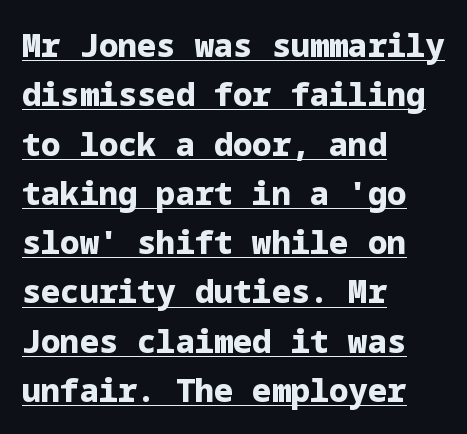
Q: Is the text bold? A: Yes.
Q: Is the text italic (slanted)? A: No, it is upright.
Q: Is the typeface a serif or a sans-serif typeface? A: Sans-serif.
Q: Is the text underlined? A: Yes.
Q: How is the paragraph aligned? A: Left-aligned.
Q: Is the spacing between letters normal or unusually wide? A: Normal.
Q: Is the spacing between lines tight, normal or loose? A: Normal.
Q: Width (condensed, normal, or wide)? A: Normal.
Q: Stroke contrast? A: Low.
Q: x-height? A: Medium.
